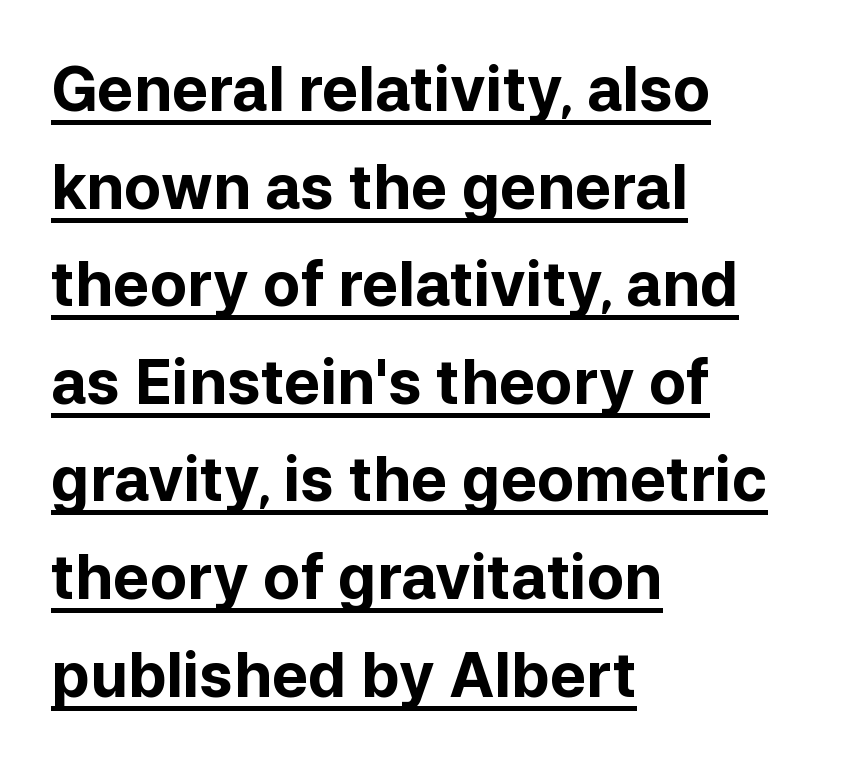
{"serif": "no", "italic": "no", "bold": "yes", "weight": "bold", "width": "normal", "stroke_contrast": "low", "x_height": "medium", "monospaced": "no", "underline": "yes", "align": "left", "line_spacing": "normal", "line_spacing_ratio": 1.6, "letter_spacing": "normal", "letter_spacing_em": 0.0, "glyph_px": 61}
